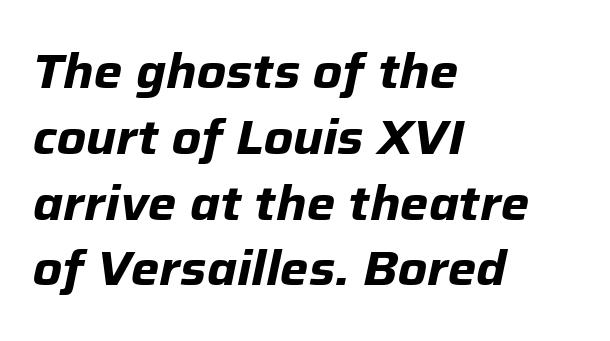
Q: Is the text bold? A: Yes.
Q: Is the text italic (slanted)? A: Yes, it leans right by about 12 degrees.
Q: Is the text underlined? A: No.
Q: How is the paragraph aligned? A: Left-aligned.
Q: Is the spacing between letters normal or unusually wide? A: Normal.
Q: Is the spacing between lines tight, normal or loose? A: Normal.
Q: Width (condensed, normal, or wide)? A: Normal.
Q: Stroke contrast? A: Low.
Q: x-height? A: Medium.
Q: Monospaced? A: No.
